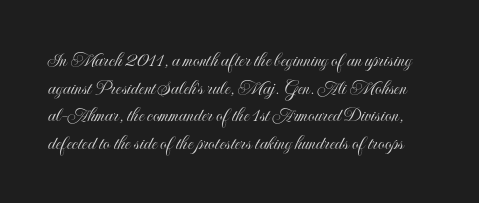
{"underline": "no", "line_spacing": "normal", "line_spacing_ratio": 1.31, "letter_spacing": "normal", "letter_spacing_em": 0.0, "glyph_px": 21}
